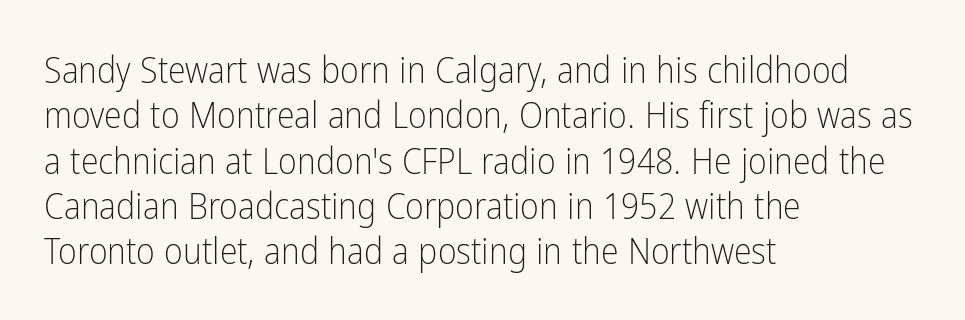
The baseline area is clear. Unlike a traditional serif, this face leaves its strokes unadorned. Spacing verdict: proportional, widths tailored to each character. The leading is moderate, giving the passage an even texture.
